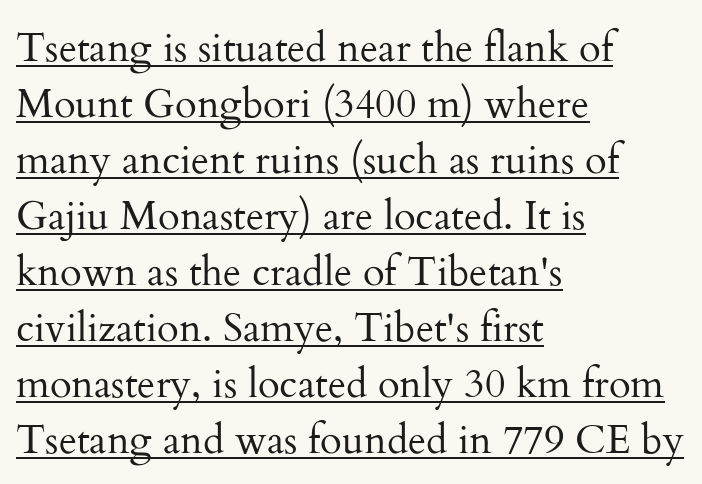
Heaviness? Minimal to ordinary, like unemphasized prose. Honestly, the row spacing looks completely unremarkable. The rendering uses natural spacing where letterforms have individual widths. Ordinary non-slanted type is in use. Are there feet on the stems? There are — it's a serif. The line texture is even and compact thanks to regular tracking.
